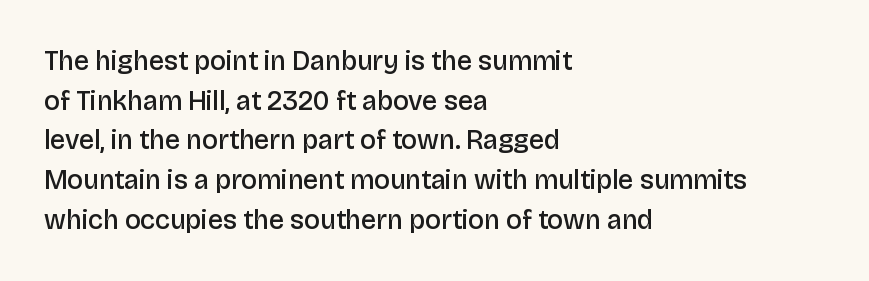
The image shows 27 px text type, upright; set left-aligned, normal line spacing (1.47x), normal letter spacing, not underlined.
